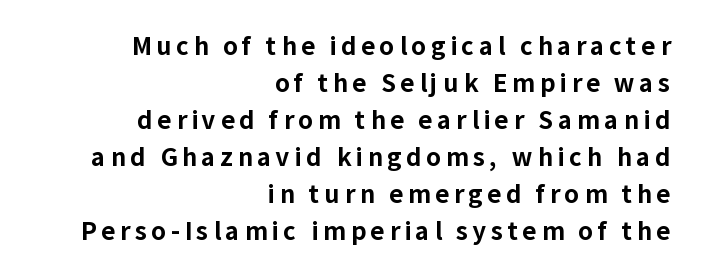
The image shows 24 px bold type, upright; set right-aligned, normal line spacing (1.54x), not underlined.
